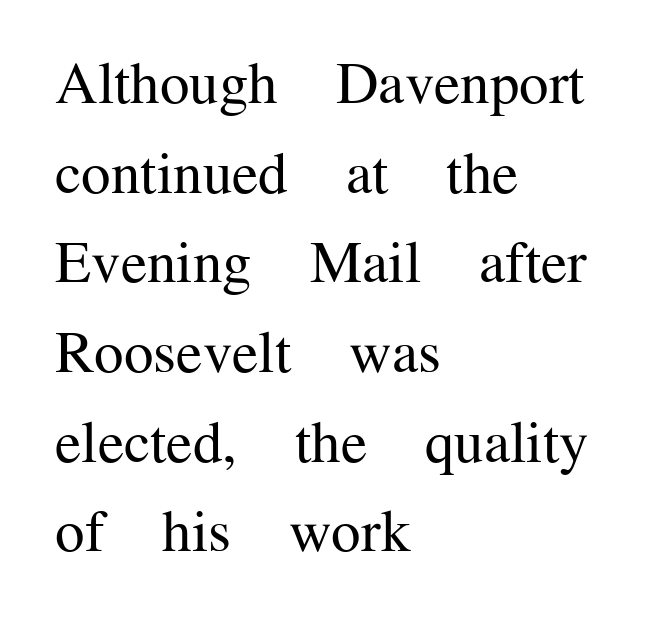
The image shows 59 px regular-weight serif type, upright; set left-aligned, normal line spacing (1.52x), normal letter spacing, not underlined; medium stroke contrast and a medium x-height.
